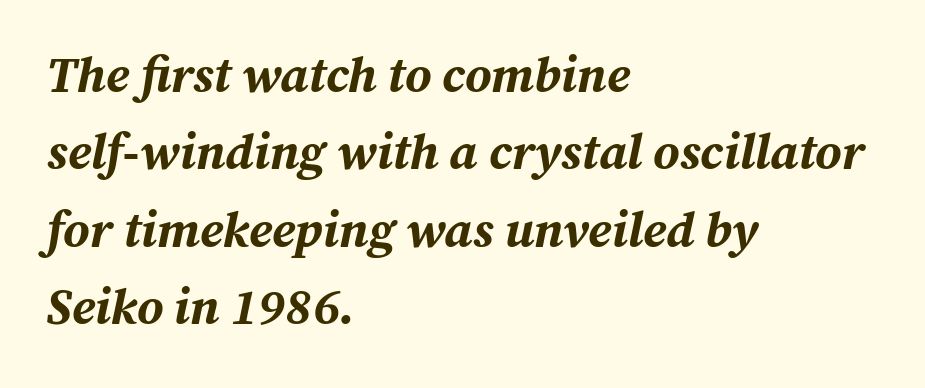
Q: Is the text bold? A: Yes.
Q: Is the text italic (slanted)? A: Yes, it leans right by about 12 degrees.
Q: Is the text underlined? A: No.
Q: How is the paragraph aligned? A: Left-aligned.
Q: Is the spacing between letters normal or unusually wide? A: Normal.
Q: Is the spacing between lines tight, normal or loose? A: Normal.
Q: Width (condensed, normal, or wide)? A: Normal.
Q: Stroke contrast? A: Medium.
Q: x-height? A: Medium.
Q: Monospaced? A: No.
